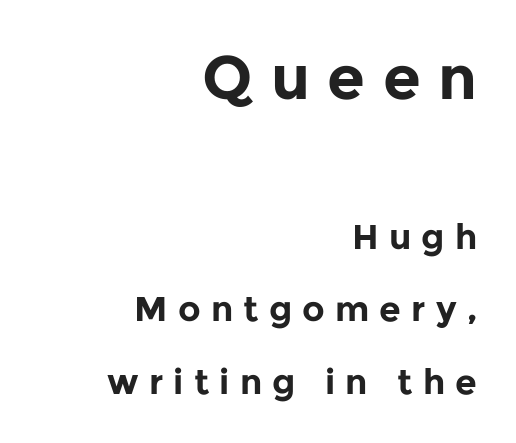
{"serif": "no", "italic": "no", "bold": "yes", "weight": "bold", "width": "normal", "stroke_contrast": "low", "x_height": "medium", "monospaced": "no", "underline": "no", "align": "right", "line_spacing": "loose", "line_spacing_ratio": 2.08, "letter_spacing": "wide", "letter_spacing_em": 0.29, "larger_block": "first", "size_ratio": 1.74, "glyph_px": 61}
